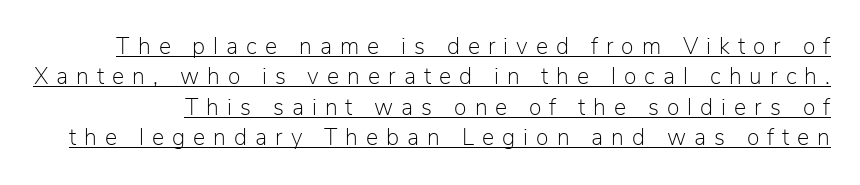
{"italic": "no", "bold": "no", "underline": "yes", "line_spacing": "normal", "line_spacing_ratio": 1.32, "letter_spacing": "wide", "letter_spacing_em": 0.35, "glyph_px": 23}
